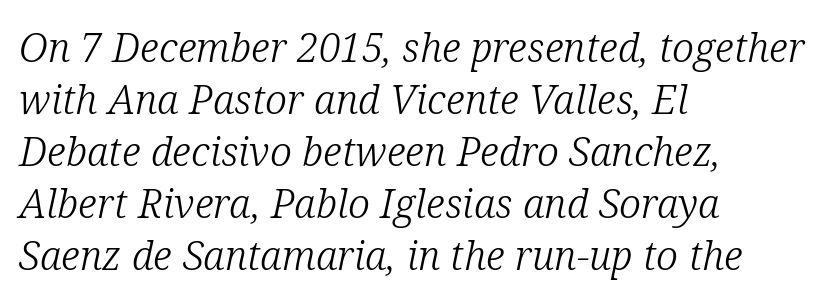
The image shows 40 px light serif type, italic (leaning right); set left-aligned, normal line spacing (1.3x), normal letter spacing, not underlined; low stroke contrast and a medium x-height.
